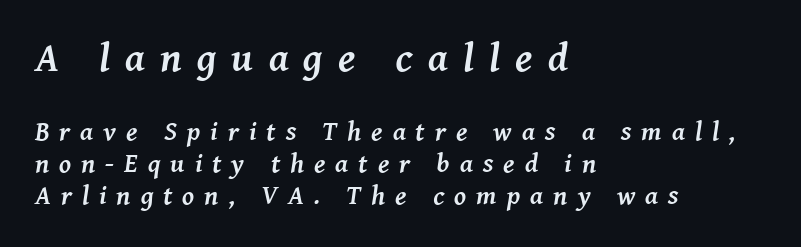
The image shows 41 px semibold serif type, italic (leaning right); set left-aligned, line spacing 1.18x, unusually wide letter spacing (+0.37 em), not underlined; the first (top) block is 1.52x larger; medium stroke contrast and a medium x-height.
